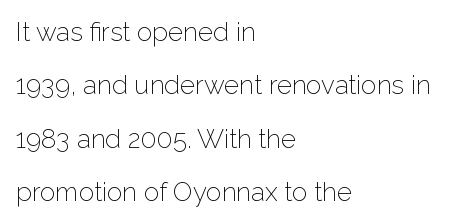
{"italic": "no", "bold": "no", "underline": "no", "align": "left", "line_spacing": "loose", "line_spacing_ratio": 2.05, "letter_spacing": "normal", "letter_spacing_em": 0.0, "glyph_px": 26}
